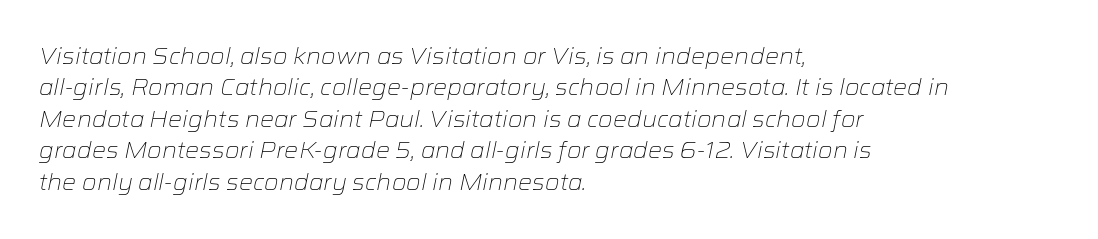
Q: Is the text bold? A: No.
Q: Is the text italic (slanted)? A: Yes, it leans right by about 12 degrees.
Q: Is the text underlined? A: No.
Q: How is the paragraph aligned? A: Left-aligned.
Q: Is the spacing between letters normal or unusually wide? A: Normal.
Q: Is the spacing between lines tight, normal or loose? A: Normal.
